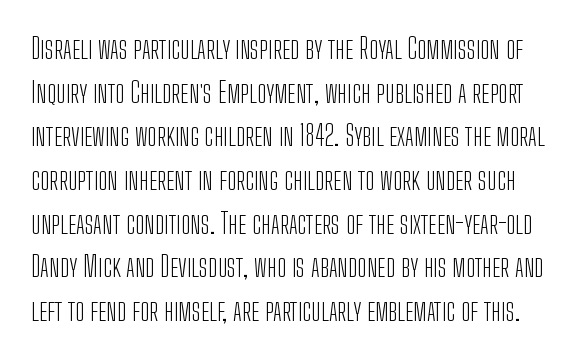
Caption: standard tracking, unaltered. Look at the bottom of the vertical strokes: they stop flat, with no serifs. The font sits on the lighter half of the weight spectrum, regular included. The type sits square on the baseline with zero lean.
